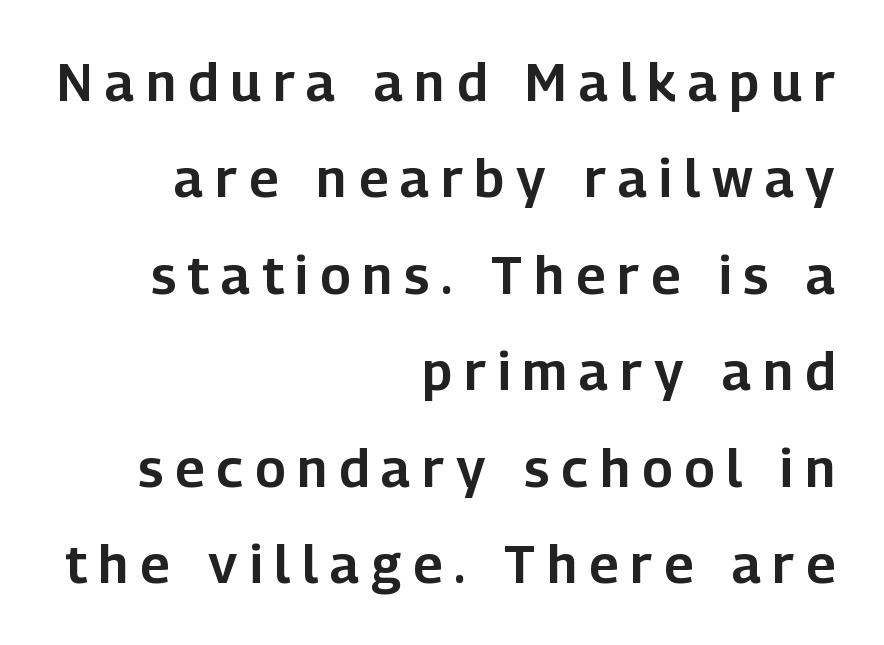
Q: Is the text italic (slanted)? A: No, it is upright.
Q: Is the typeface a serif or a sans-serif typeface? A: Sans-serif.
Q: Is the text underlined? A: No.
Q: How is the paragraph aligned? A: Right-aligned.
Q: Is the spacing between letters normal or unusually wide? A: Unusually wide.
Q: Width (condensed, normal, or wide)? A: Normal.
Q: Stroke contrast? A: Low.
Q: x-height? A: Medium.
Q: Monospaced? A: No.
